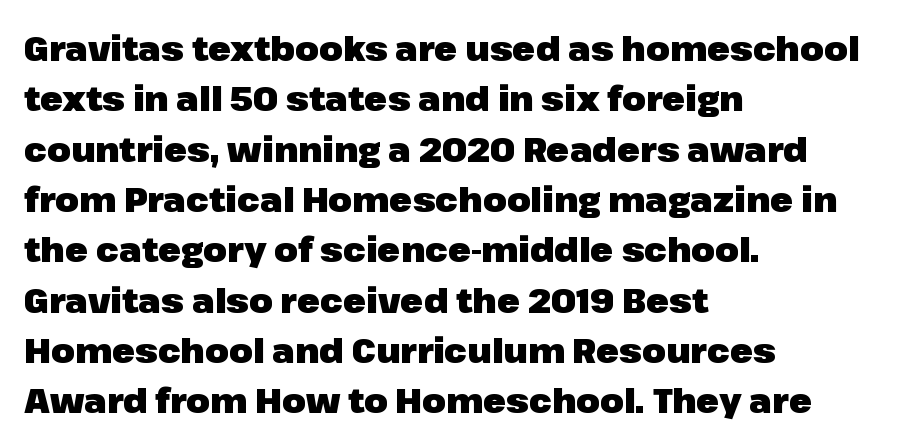
Q: Is the text bold? A: Yes.
Q: Is the text italic (slanted)? A: No, it is upright.
Q: Is the typeface a serif or a sans-serif typeface? A: Sans-serif.
Q: Is the text underlined? A: No.
Q: How is the paragraph aligned? A: Left-aligned.
Q: Is the spacing between letters normal or unusually wide? A: Normal.
Q: Is the spacing between lines tight, normal or loose? A: Normal.
Q: Width (condensed, normal, or wide)? A: Normal.
Q: Stroke contrast? A: Low.
Q: x-height? A: Medium.
Q: Monospaced? A: No.
